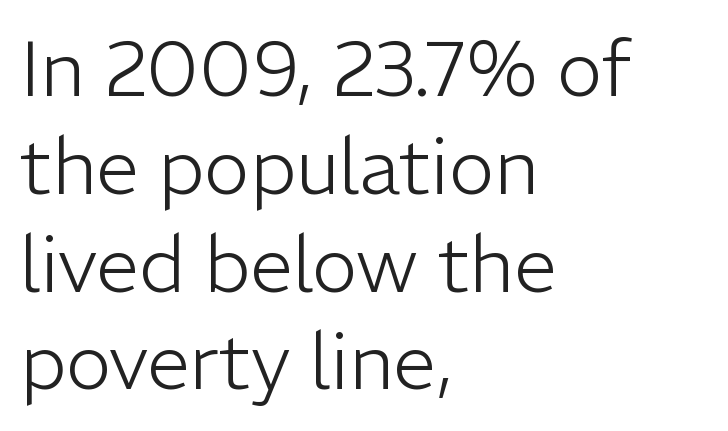
The image shows 77 px light sans-serif type, upright; set left-aligned, normal line spacing (1.27x), normal letter spacing, not underlined; low stroke contrast and a medium x-height.
